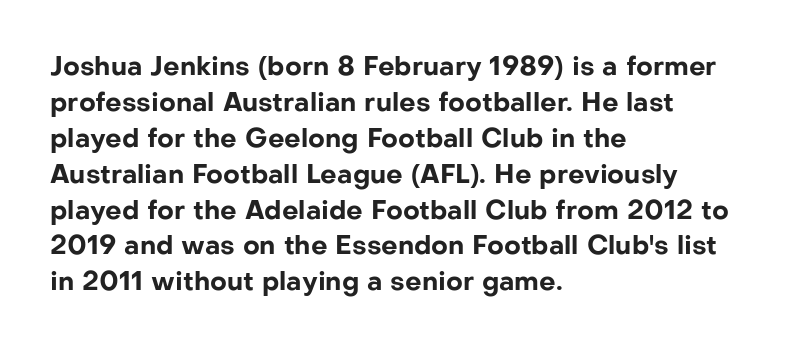
Q: Is the text bold? A: Yes.
Q: Is the text italic (slanted)? A: No, it is upright.
Q: Is the text underlined? A: No.
Q: How is the paragraph aligned? A: Left-aligned.
Q: Is the spacing between letters normal or unusually wide? A: Normal.
Q: Is the spacing between lines tight, normal or loose? A: Normal.
